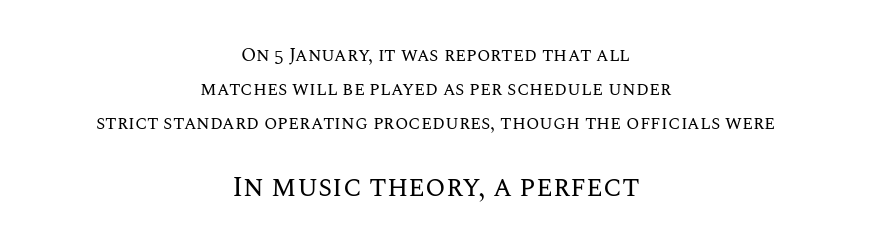
Q: Is the text bold? A: No.
Q: Is the text italic (slanted)? A: No, it is upright.
Q: Is the text underlined? A: No.
Q: How is the paragraph aligned? A: Centered.
Q: Is the spacing between letters normal or unusually wide? A: Normal.
Q: Which block of text is set in a larger size, the first (top) or the second (bottom)? A: The second (bottom) one.
Q: Width (condensed, normal, or wide)? A: Normal.
Q: Stroke contrast? A: Medium.
Q: x-height? A: Large.
Q: Monospaced? A: No.
